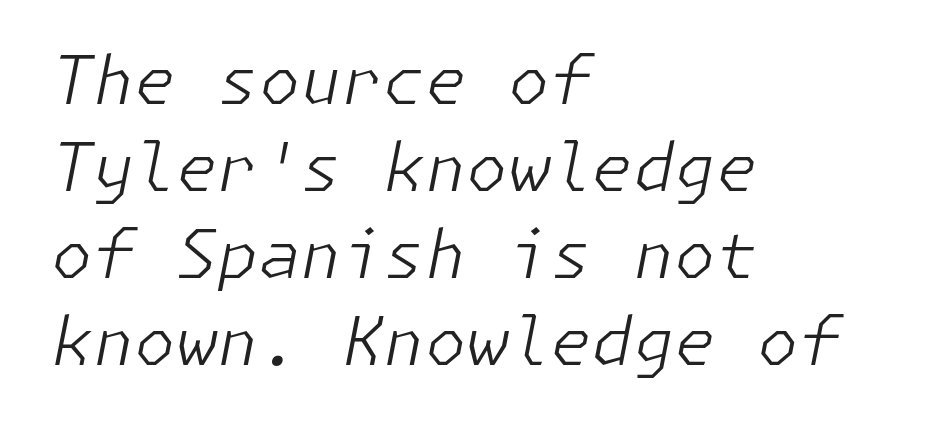
Q: Is the text bold? A: No.
Q: Is the text italic (slanted)? A: Yes, it leans right by about 11 degrees.
Q: Is the text underlined? A: No.
Q: How is the paragraph aligned? A: Left-aligned.
Q: Is the spacing between letters normal or unusually wide? A: Normal.
Q: Is the spacing between lines tight, normal or loose? A: Normal.
Q: Width (condensed, normal, or wide)? A: Normal.
Q: Stroke contrast? A: Low.
Q: x-height? A: Medium.
